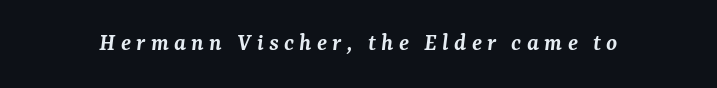
The image shows 25 px text type, italic (leaning right); set unusually wide letter spacing (+0.21 em), not underlined.
